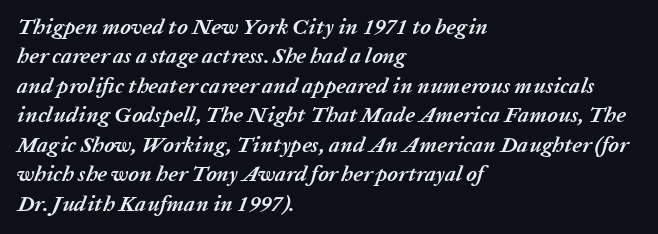
The face used here has a pronounced slope to its letters. Short note: letters normally spaced. Line beginnings align vertically; line endings do not. The block of text has a typical density, with ordinary space between rows. The font is running at its bold setting. The strip under each line holds only bare page.
